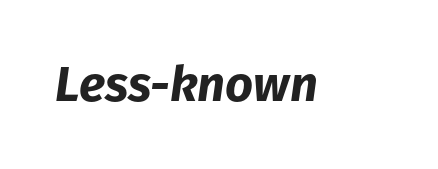
{"italic": "yes", "lean": "right", "slant_degrees": 8, "bold": "yes", "weight": "bold", "width": "normal", "stroke_contrast": "low", "x_height": "medium", "monospaced": "no", "underline": "no", "letter_spacing": "normal", "letter_spacing_em": 0.0, "glyph_px": 49}
